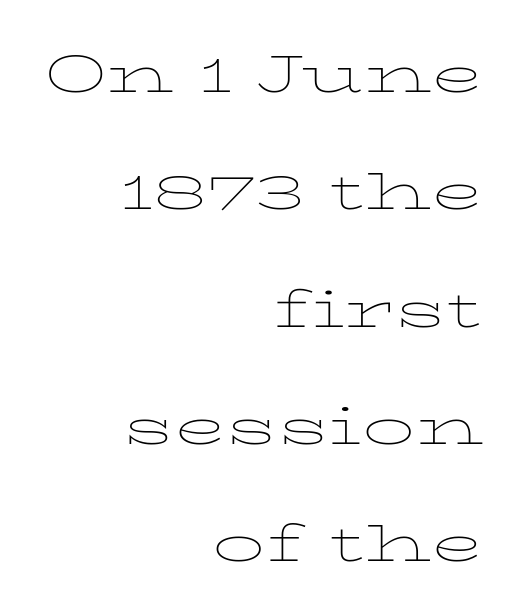
These glyphs show unthickened strokes, regular width or finer. These lines are set flush right with a ragged left edge. Evenly set lines give the paragraph a standard silhouette. Anything drawn beneath the words? Only blank space. A roman cut, with each character standing at attention.
